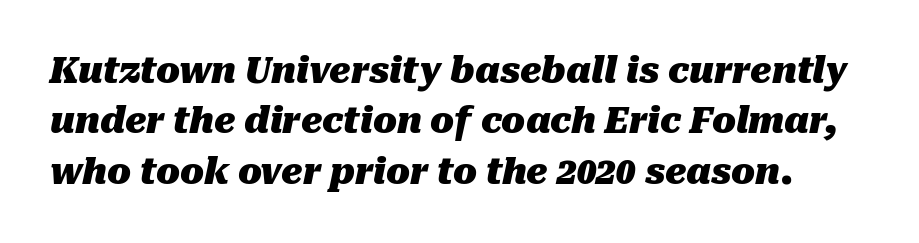
The image shows 35 px heavy type, italic (leaning right); set normal line spacing (1.44x), normal letter spacing, not underlined; medium stroke contrast and a medium x-height.
